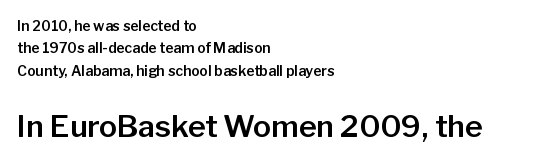
The lines in this sample share a left origin and differ only in where they stop. This sample has the flowing, uneven cadence of proportional lettering. Regarding leading, the lines here are spaced in the standard way. Note: smaller setting up top, larger setting below. You can tell from the bare stems that sans-serif type was used. Clear beneath every line of the passage.
